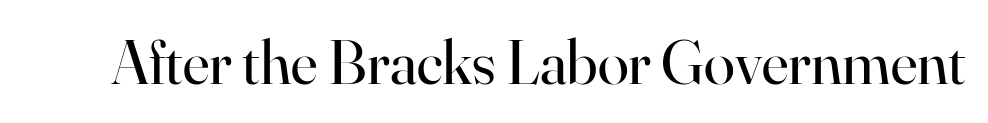
{"serif": "yes", "italic": "no", "bold": "no", "weight": "regular", "width": "normal", "stroke_contrast": "high", "x_height": "small", "monospaced": "no", "underline": "no", "letter_spacing": "normal", "letter_spacing_em": 0.0, "glyph_px": 63}
